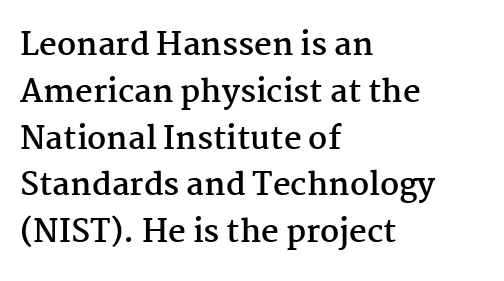
Q: Is the text bold? A: Yes.
Q: Is the text italic (slanted)? A: No, it is upright.
Q: Is the typeface a serif or a sans-serif typeface? A: Serif.
Q: Is the text underlined? A: No.
Q: How is the paragraph aligned? A: Left-aligned.
Q: Is the spacing between letters normal or unusually wide? A: Normal.
Q: Is the spacing between lines tight, normal or loose? A: Normal.
Q: Width (condensed, normal, or wide)? A: Normal.
Q: Stroke contrast? A: Medium.
Q: x-height? A: Medium.
Q: Monospaced? A: No.
